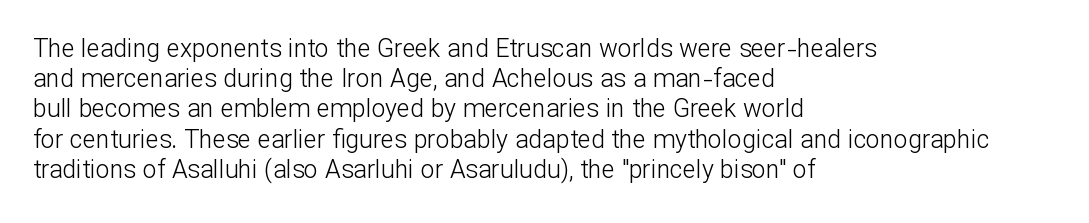
The image shows 25 px text type, upright; set left-aligned, line spacing 1.21x, normal letter spacing, not underlined.
